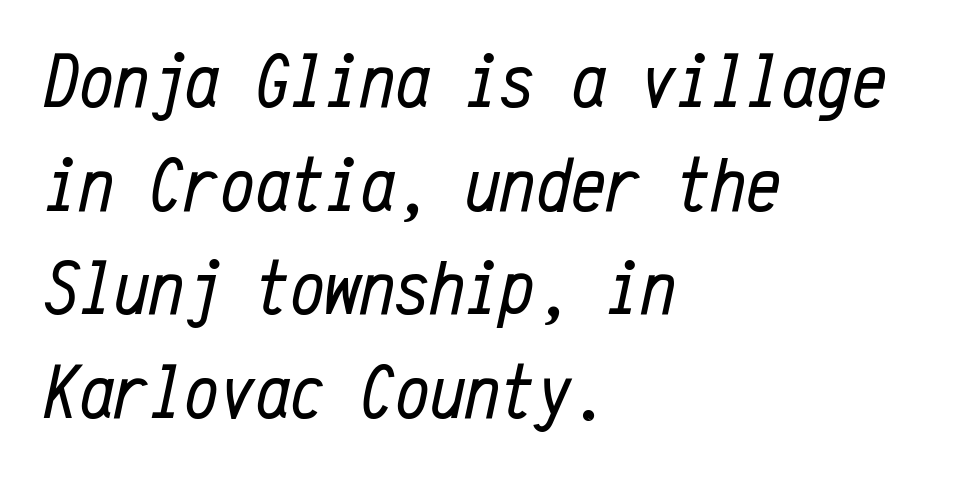
The image shows 78 px regular-weight, condensed type, italic (leaning right), monospaced; set left-aligned, normal line spacing (1.33x), normal letter spacing, not underlined; low stroke contrast and a medium x-height.
